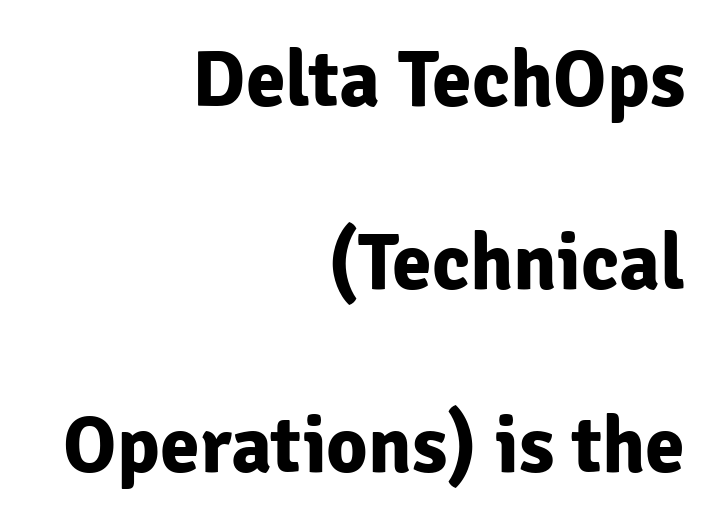
The image shows 80 px bold sans-serif type, upright; set right-aligned, loose line spacing (2.29x), normal letter spacing, not underlined; low stroke contrast and a medium x-height.
